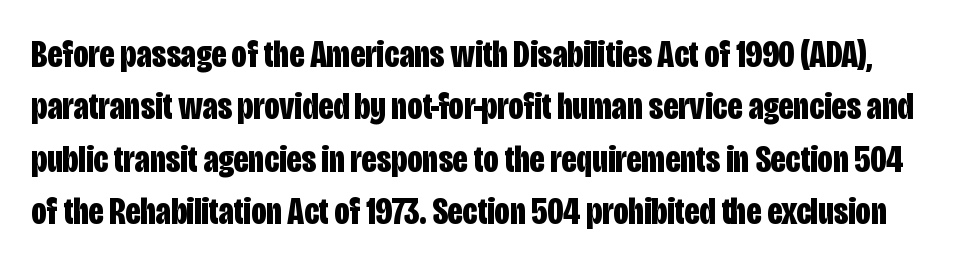
The image shows 38 px bold, condensed sans-serif type, upright; set normal line spacing (1.38x), normal letter spacing, not underlined; low stroke contrast and a large x-height.
